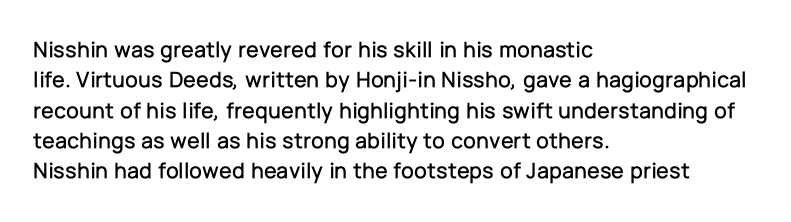
Q: Is the text italic (slanted)? A: No, it is upright.
Q: Is the text underlined? A: No.
Q: How is the paragraph aligned? A: Left-aligned.
Q: Is the spacing between letters normal or unusually wide? A: Normal.
Q: Is the spacing between lines tight, normal or loose? A: Normal.
